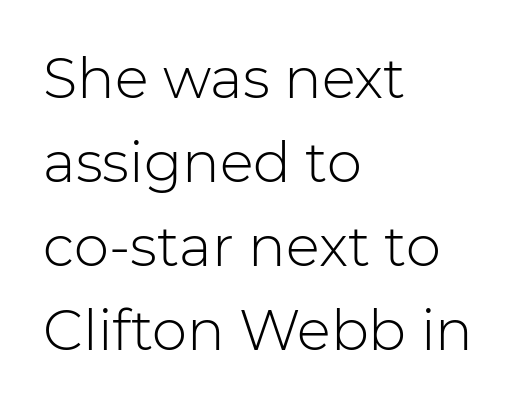
{"serif": "no", "italic": "no", "bold": "no", "weight": "light", "width": "normal", "stroke_contrast": "low", "x_height": "medium", "monospaced": "no", "underline": "no", "align": "left", "line_spacing": "normal", "line_spacing_ratio": 1.5, "letter_spacing": "normal", "letter_spacing_em": 0.0, "glyph_px": 56}
